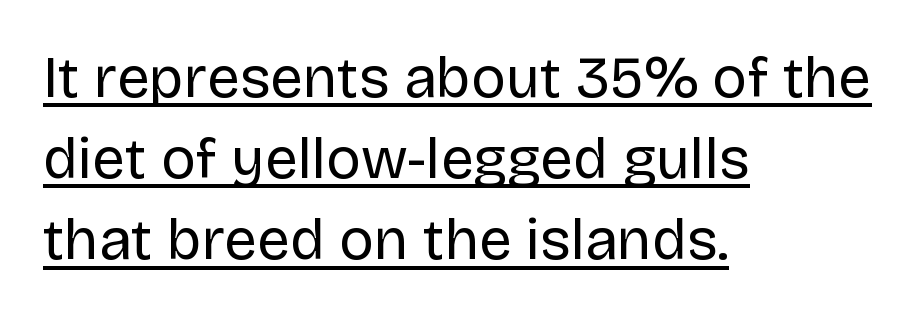
This rendering employs a face without finishing strokes, i.e., a sans-serif. Is there any slant? The stems are plumb. Here the designer chose a conventional face with non-uniform glyph widths. Check the space under the baseline: a stroke is drawn there. The compositor pushed each line to the left boundary.
